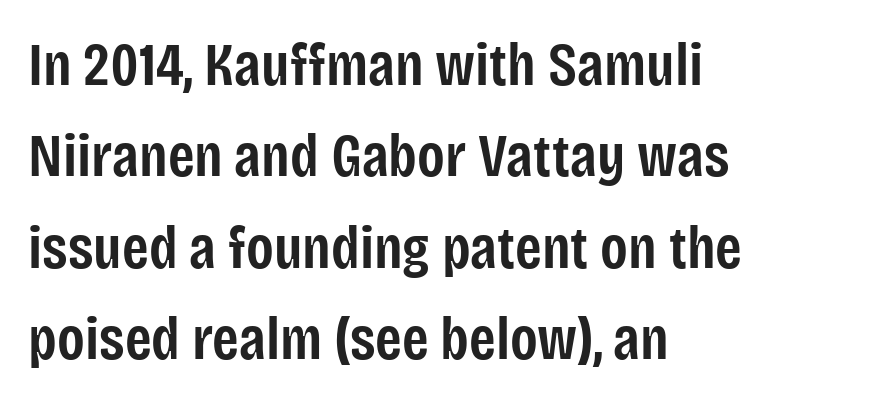
{"serif": "no", "italic": "no", "bold": "semi", "weight": "semibold", "width": "condensed", "stroke_contrast": "low", "x_height": "large", "monospaced": "no", "underline": "no", "align": "left", "line_spacing": "normal", "line_spacing_ratio": 1.5, "letter_spacing": "normal", "letter_spacing_em": 0.0, "glyph_px": 61}
